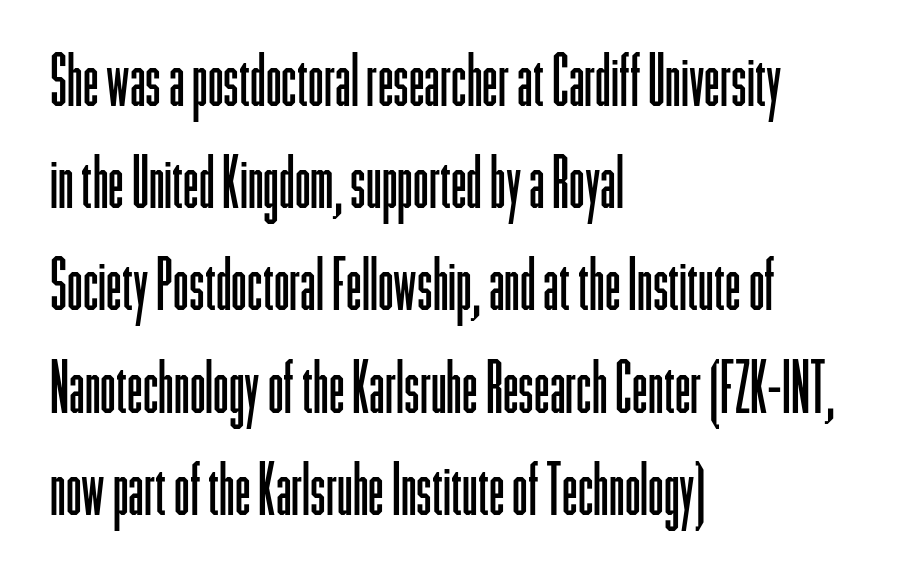
{"serif": "no", "italic": "no", "bold": "no", "weight": "light", "width": "condensed", "stroke_contrast": "low", "x_height": "medium", "monospaced": "no", "underline": "no", "align": "left", "line_spacing": "normal", "line_spacing_ratio": 1.44, "letter_spacing": "normal", "letter_spacing_em": 0.0, "glyph_px": 71}
